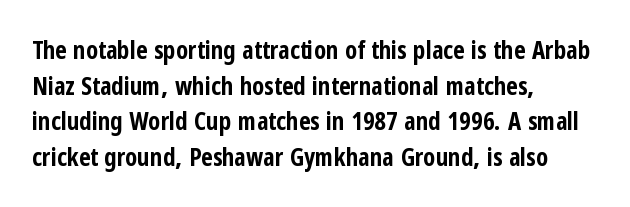
This rendering leaves character spacing at its baseline value. Any mark beneath the type? The region is blank. This is roman type, the default non-slanted kind. Pretty heavy lettering here — definitely bold. Notice how descenders clear the ascenders below comfortably — that's standard leading. All the whitespace from short lines collects on the right.
